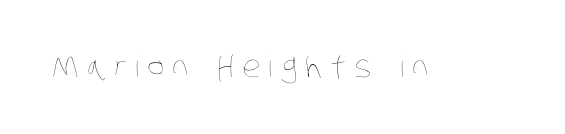
The image shows 29 px thin, condensed type; set unusually wide letter spacing (+0.28 em), not underlined; low stroke contrast and a large x-height.
